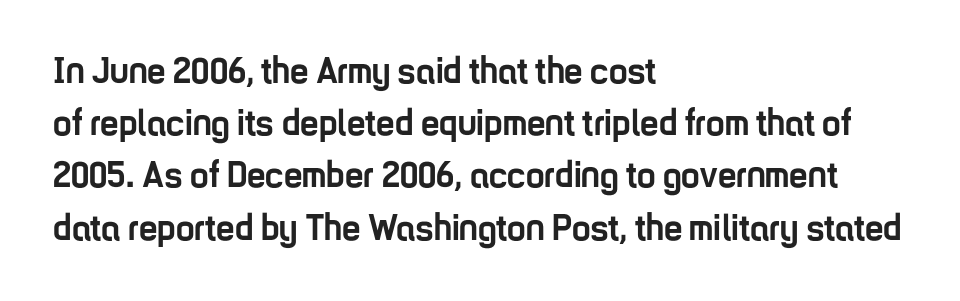
Q: Is the text bold? A: Yes.
Q: Is the text italic (slanted)? A: No, it is upright.
Q: Is the typeface a serif or a sans-serif typeface? A: Sans-serif.
Q: Is the text underlined? A: No.
Q: How is the paragraph aligned? A: Left-aligned.
Q: Is the spacing between letters normal or unusually wide? A: Normal.
Q: Is the spacing between lines tight, normal or loose? A: Normal.
Q: Width (condensed, normal, or wide)? A: Condensed.
Q: Stroke contrast? A: Low.
Q: x-height? A: Medium.
Q: Monospaced? A: No.
